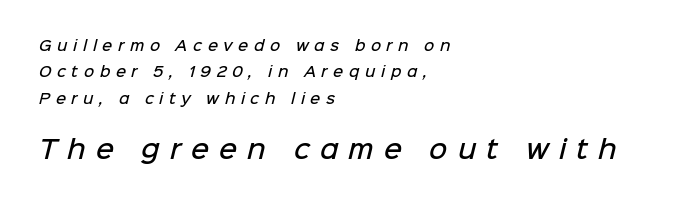
The image shows 25 px text type; set left-aligned, line spacing 1.89x, unusually wide letter spacing (+0.4 em), not underlined; the second (bottom) block is 1.79x larger.
